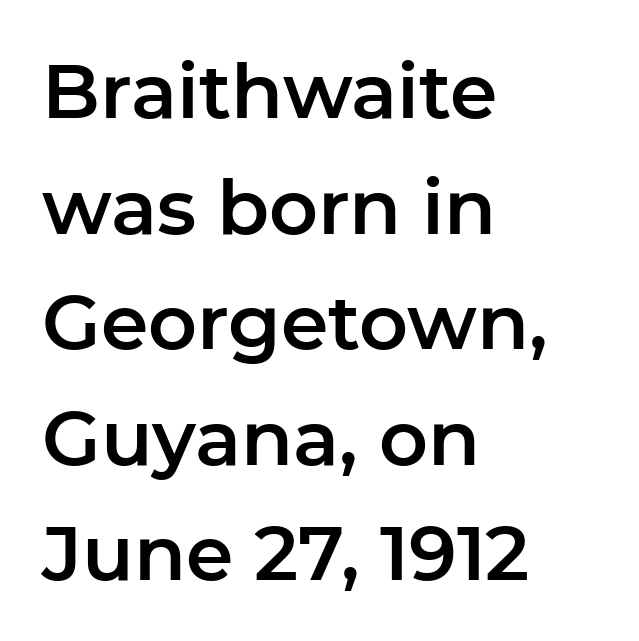
The area under the type is left untouched. The face used here is proportionally spaced, like ordinary book or web type. In CSS terms this would be text-align: left. You can tell it's not italic because the verticals are truly vertical.
